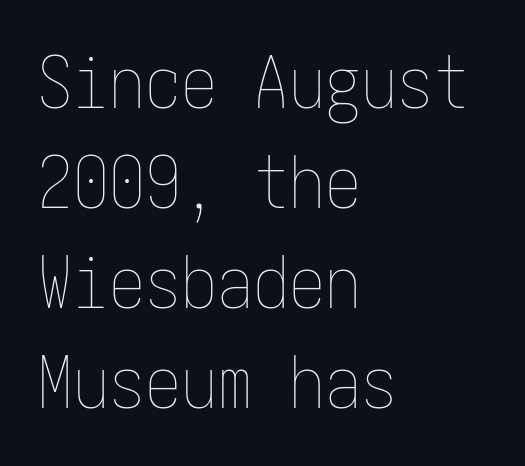
Regarding leading, the lines here are spaced in the standard way. The rendering anchors every line to the left-hand side. Rendered with straight, roman letterforms. What stands out about the letter spacing? Nothing — it is the standard amount.
